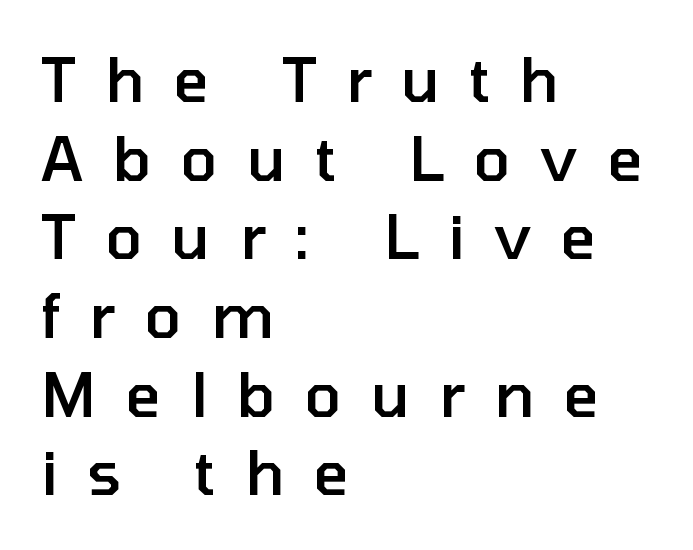
Varying glyph widths throughout — classic text-font behaviour. The face used here is a sans, in the tradition of grotesques and geometrics. Upright lettering throughout. In terms of letterspacing, this is a distinctly airy, spread setting. The rag falls on the right side of this text block.
